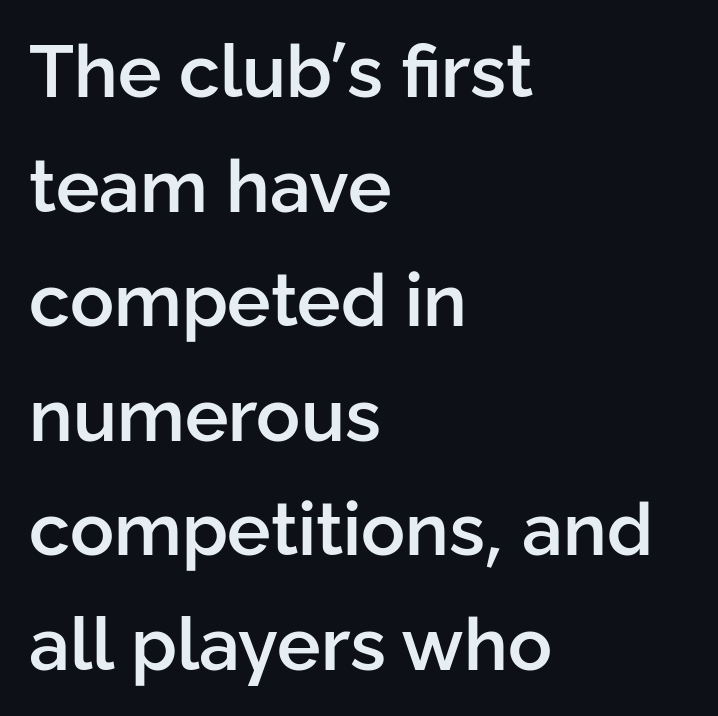
The letters advance in unequal steps, a hallmark of proportional type. The ragged edge is on the right, which tells us the setting is flush left. In terms of posture, this sample is upright. Just letters on the line, the space beneath them empty. The tracking reads as untouched default to a designer's eye.
